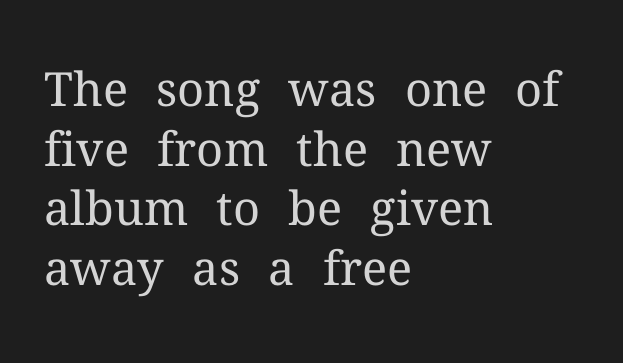
The leading is moderate, giving the passage an even texture. The baseline area is clear. The tracking reads as untouched default to a designer's eye. No chunkiness to these letters — they're not bold. Posture: vertical. This sample has the flowing, uneven cadence of proportional lettering.
